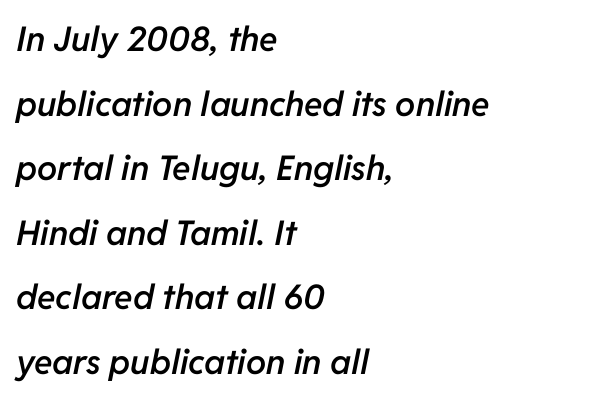
Plain, unruled lines of type. As a designer I'd log this as weight 600, semibold. You could fit nearly another row in the gap between these rows. A typesetter would mark this as italic.
